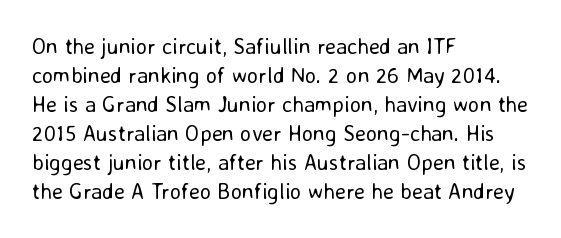
{"italic": "no", "bold": "no", "underline": "no", "align": "left", "line_spacing": "normal", "line_spacing_ratio": 1.32, "letter_spacing": "normal", "letter_spacing_em": 0.0, "glyph_px": 22}
